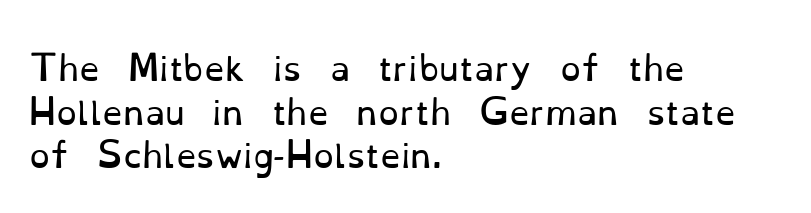
The image shows 33 px regular-weight serif type, upright; set left-aligned, normal line spacing (1.32x), normal letter spacing, not underlined; low stroke contrast and a small x-height.
